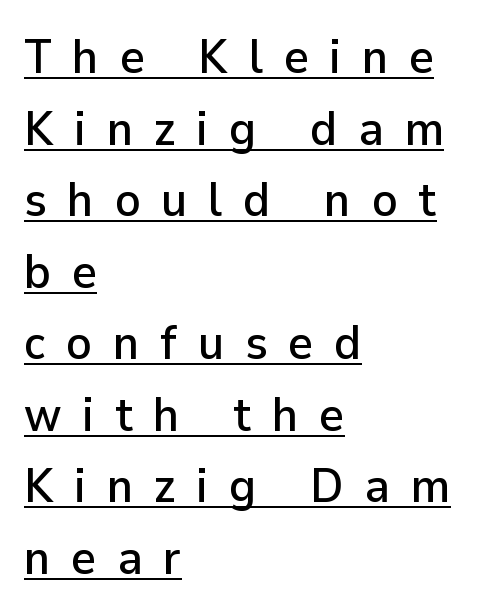
The image shows 48 px sans-serif type, upright; set left-aligned, normal line spacing (1.49x), unusually wide letter spacing (+0.43 em), underlined; low stroke contrast and a medium x-height.
